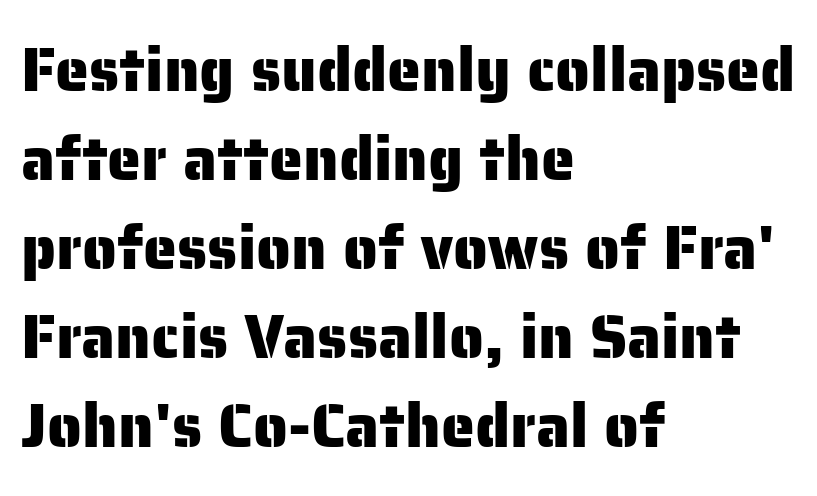
{"serif": "no", "italic": "no", "width": "normal", "stroke_contrast": "low", "x_height": "medium", "monospaced": "no", "underline": "no", "align": "left", "line_spacing": "normal", "line_spacing_ratio": 1.46, "letter_spacing": "normal", "letter_spacing_em": 0.0, "glyph_px": 61}
